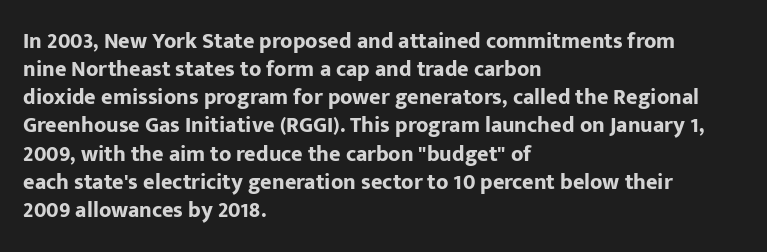
The passage is arranged the way most books set body copy — flush left. No word sits above an underline. Nobody touched the tracking dial on this one. Stroke thickness is high; the sample reads as a true bold.
